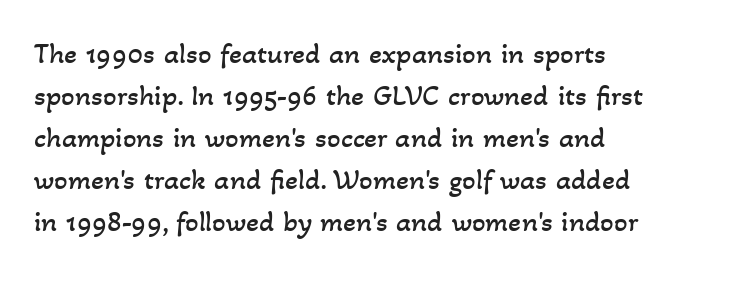
The image shows 30 px regular-weight type; set left-aligned, normal line spacing (1.4x), normal letter spacing, not underlined; low stroke contrast and a small x-height.
